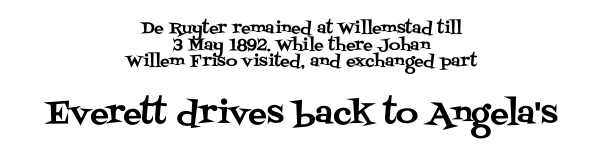
{"serif": "yes", "italic": "no", "width": "normal", "stroke_contrast": "medium", "x_height": "large", "monospaced": "no", "underline": "no", "align": "center", "line_spacing": "tight", "line_spacing_ratio": 1.04, "letter_spacing": "normal", "letter_spacing_em": 0.0, "larger_block": "second", "size_ratio": 1.94, "glyph_px": 31}
